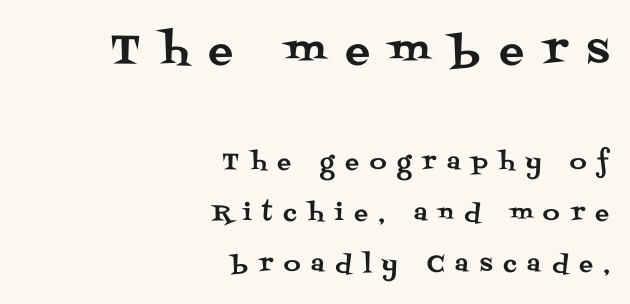
{"serif": "yes", "italic": "no", "width": "normal", "stroke_contrast": "medium", "x_height": "large", "monospaced": "no", "underline": "no", "align": "right", "line_spacing": "loose", "line_spacing_ratio": 2.22, "letter_spacing": "wide", "letter_spacing_em": 0.48, "larger_block": "first", "size_ratio": 1.78, "glyph_px": 41}
